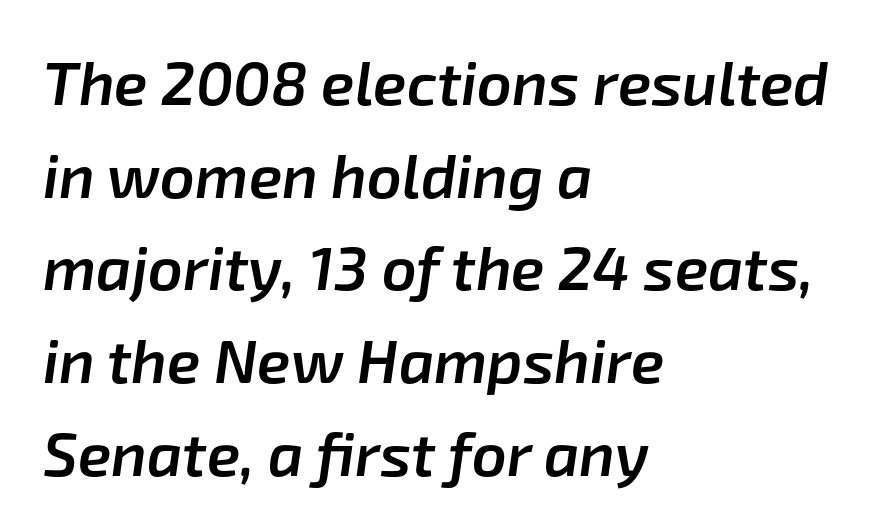
{"italic": "yes", "lean": "right", "slant_degrees": 8, "bold": "semi", "weight": "semibold", "width": "normal", "stroke_contrast": "low", "x_height": "medium", "monospaced": "no", "underline": "no", "align": "left", "line_spacing": "normal", "line_spacing_ratio": 1.52, "letter_spacing": "normal", "letter_spacing_em": 0.0, "glyph_px": 61}
